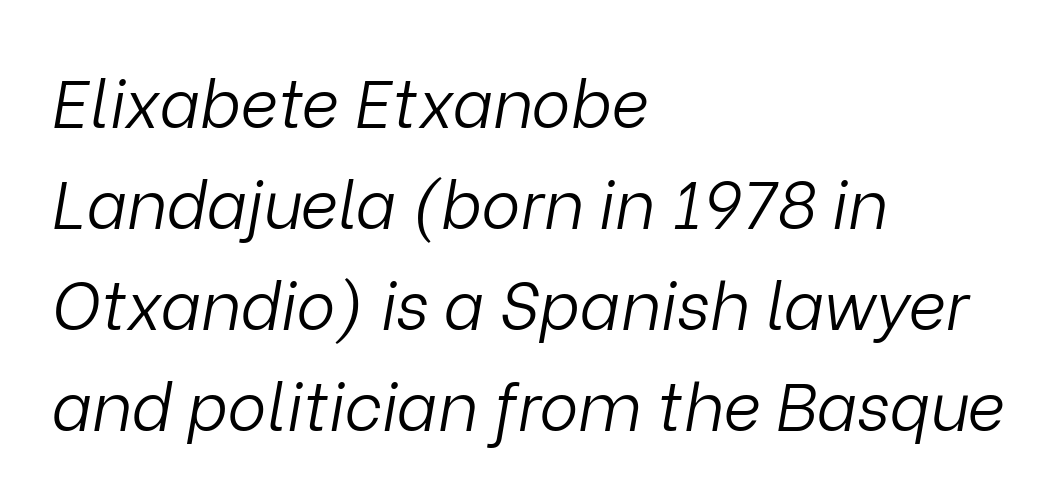
The image shows 66 px light type, italic (leaning right); set left-aligned, normal line spacing (1.53x), normal letter spacing, not underlined; low stroke contrast and a medium x-height.
